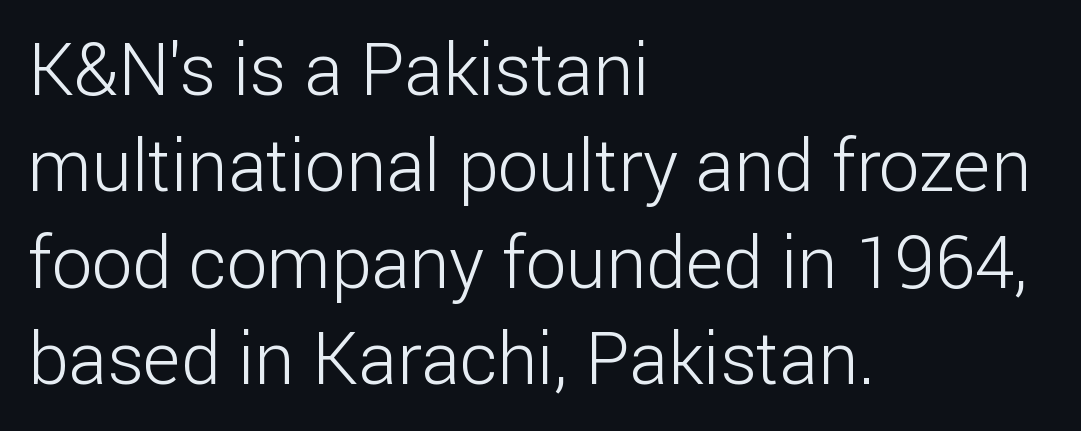
{"serif": "no", "italic": "no", "bold": "no", "weight": "light", "width": "normal", "stroke_contrast": "low", "x_height": "medium", "monospaced": "no", "underline": "no", "align": "left", "line_spacing": "normal", "line_spacing_ratio": 1.34, "letter_spacing": "normal", "letter_spacing_em": 0.0, "glyph_px": 72}
